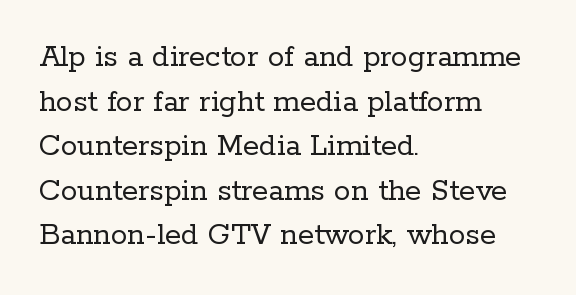
The space beneath each line is pristine and unruled. The letters advance in unequal steps, a hallmark of proportional type. This is the regular roman posture of the typeface. Is this a heavy cut? Hardly; it is regular or lighter. The type is set solid horizontally, with unmodified tracking.
